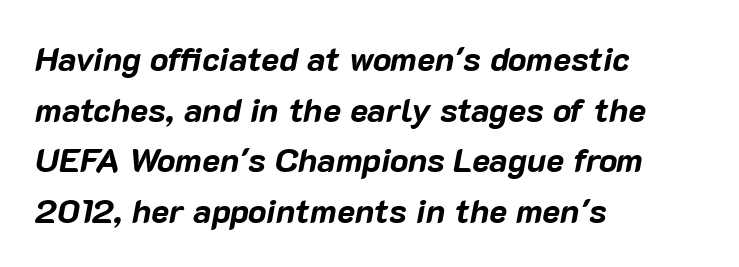
Glyph-to-glyph distance matches everyday printed text. The lines are quadded left. Rule under the text: the space is simply empty. Note the varied advance widths — an 'i' is clearly narrower than an 'm'. Vertically, the passage feels balanced, rows spaced as you'd expect. Every character sits at an angle, as italics do.
